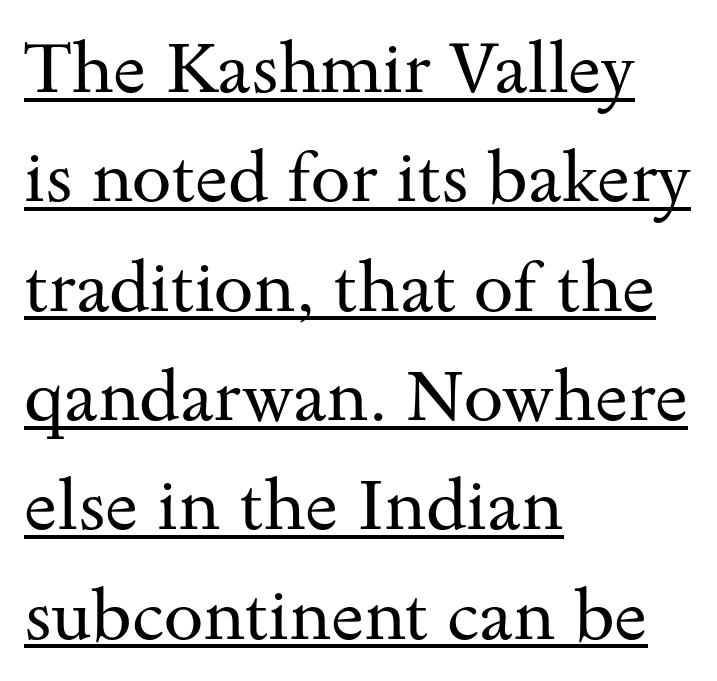
The image shows 71 px regular-weight, wide serif type, upright; set left-aligned, normal line spacing (1.54x), normal letter spacing, underlined; medium stroke contrast and a small x-height.
